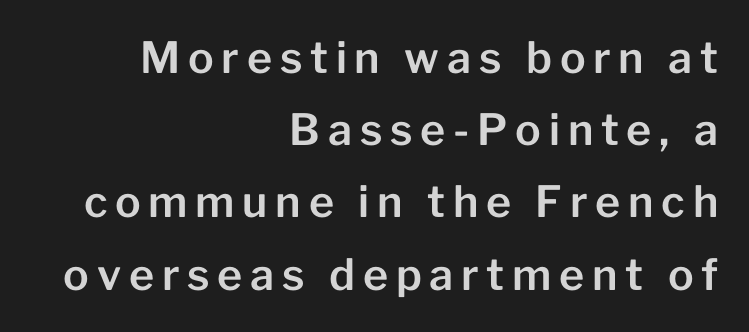
One glance says typical: line gaps are just what's usual. Short and long lines alike share a common ending point at right. This is the regular roman posture of the typeface. The letters carry no serifs — their stems end cleanly without finishing strokes.
